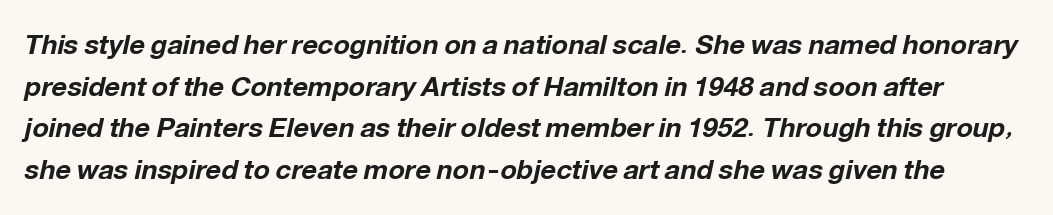
Q: Is the text bold? A: Yes.
Q: Is the text italic (slanted)? A: Yes, it leans right by about 12 degrees.
Q: Is the text underlined? A: No.
Q: Is the spacing between letters normal or unusually wide? A: Normal.
Q: Is the spacing between lines tight, normal or loose? A: Normal.
